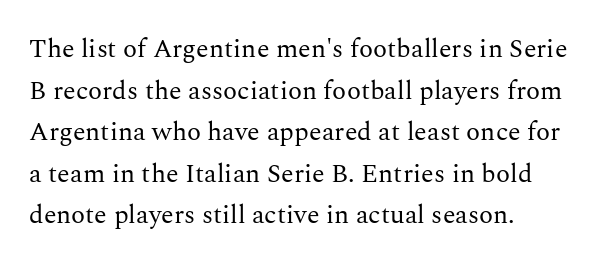
Rule under the text: the space is simply empty. One-word summary of the alignment: left. Stroke thickness stays within the range of a standard reading face or lighter. Rows of type keep a routine distance in the vertical direction. Ascenders rise straight up at ninety degrees. The tracking reads as untouched default to a designer's eye.
